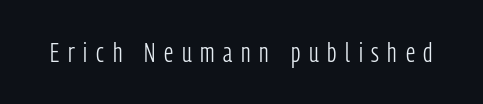
Underline: absent. Nope, not italic — everything's standing straight. Weight: in the light-to-regular range. The line texture is sparse and dotted thanks to wide tracking.
